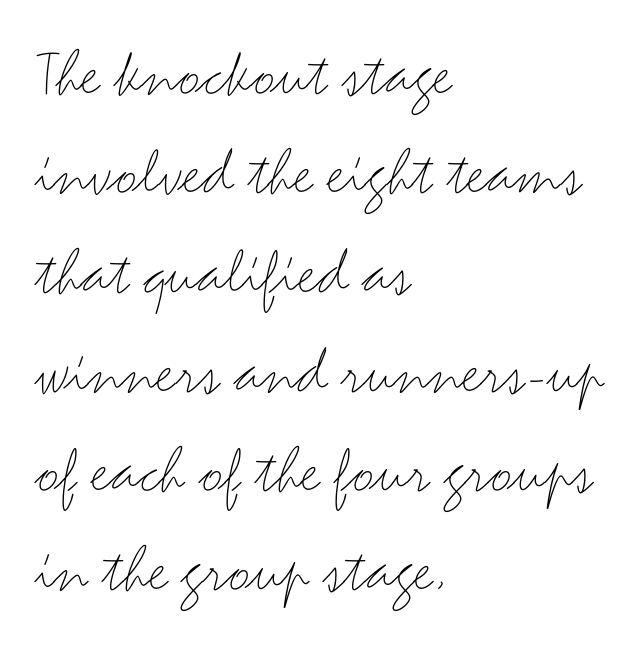
Q: Is the text bold? A: No.
Q: Is the text italic (slanted)? A: Yes.
Q: Is the typeface a serif or a sans-serif typeface? A: Sans-serif.
Q: Is the text underlined? A: No.
Q: How is the paragraph aligned? A: Left-aligned.
Q: Is the spacing between letters normal or unusually wide? A: Normal.
Q: Is the spacing between lines tight, normal or loose? A: Normal.
Q: Width (condensed, normal, or wide)? A: Wide.
Q: Stroke contrast? A: Medium.
Q: x-height? A: Small.
Q: Monospaced? A: No.
